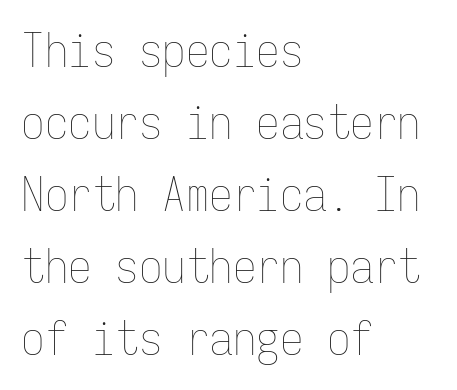
Q: Is the text bold? A: No.
Q: Is the text italic (slanted)? A: No, it is upright.
Q: Is the text underlined? A: No.
Q: How is the paragraph aligned? A: Left-aligned.
Q: Is the spacing between letters normal or unusually wide? A: Normal.
Q: Is the spacing between lines tight, normal or loose? A: Normal.
Q: Width (condensed, normal, or wide)? A: Condensed.
Q: Stroke contrast? A: Low.
Q: x-height? A: Medium.
Q: Monospaced? A: Yes.
